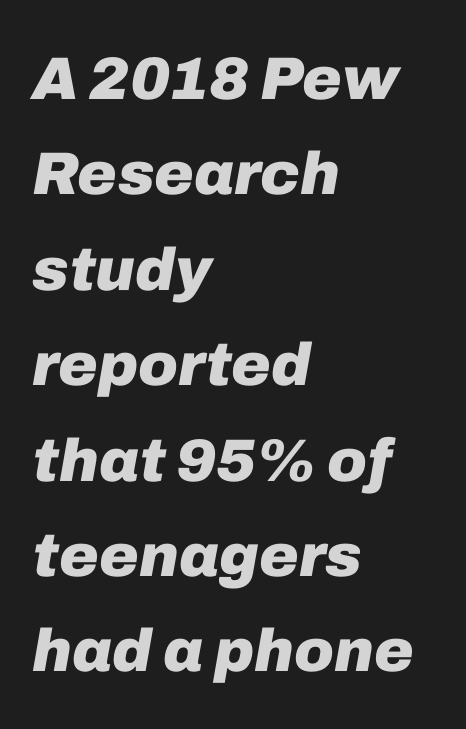
Each row of text sits above clean, open space. Line beginnings align vertically; line endings do not. Designer's note — italics engaged. The letterforms sit shoulder to shoulder at normal distance.
